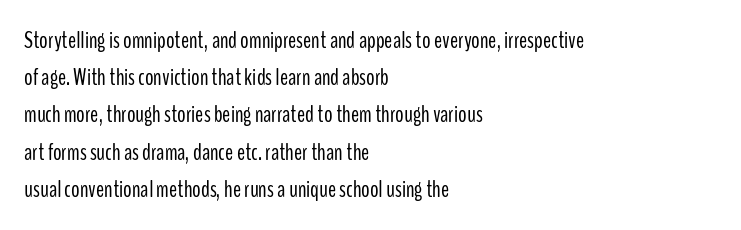
Q: Is the text bold? A: No.
Q: Is the text italic (slanted)? A: No, it is upright.
Q: Is the text underlined? A: No.
Q: How is the paragraph aligned? A: Left-aligned.
Q: Is the spacing between letters normal or unusually wide? A: Normal.
Q: Is the spacing between lines tight, normal or loose? A: Normal.
